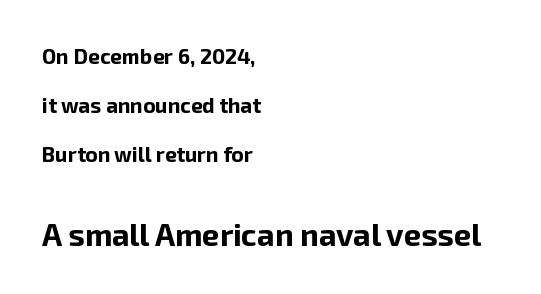
The image shows 31 px bold sans-serif type, upright; set left-aligned, loose line spacing (2.33x), normal letter spacing, not underlined; the second (bottom) block is 1.48x larger; low stroke contrast and a medium x-height.
